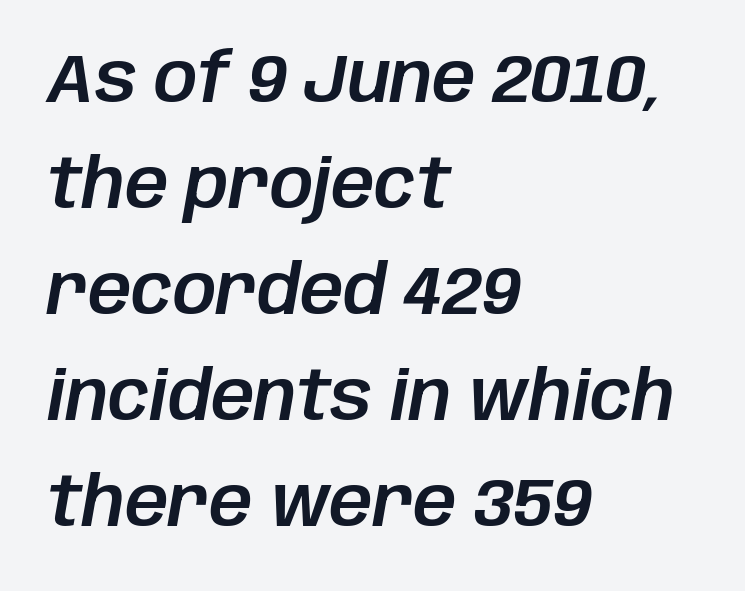
Q: Is the text italic (slanted)? A: Yes, it leans right by about 10 degrees.
Q: Is the text underlined? A: No.
Q: How is the paragraph aligned? A: Left-aligned.
Q: Is the spacing between letters normal or unusually wide? A: Normal.
Q: Is the spacing between lines tight, normal or loose? A: Normal.
Q: Width (condensed, normal, or wide)? A: Normal.
Q: Stroke contrast? A: Low.
Q: x-height? A: Large.
Q: Monospaced? A: No.
